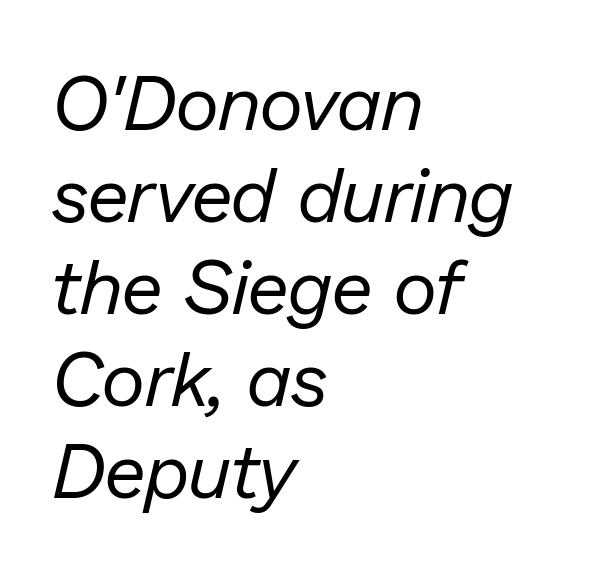
The image shows 76 px regular-weight type, italic (leaning right); set left-aligned, line spacing 1.21x, normal letter spacing, not underlined; low stroke contrast and a medium x-height.
